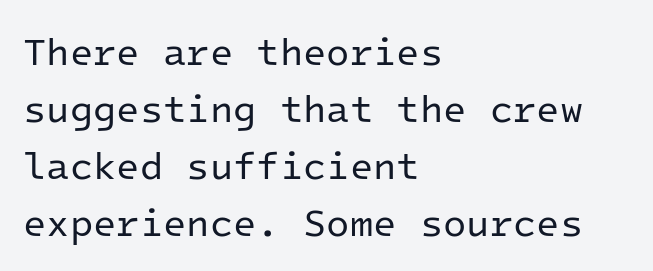
The image shows 38 px regular-weight sans-serif type, upright, monospaced; set left-aligned, normal line spacing (1.5x), normal letter spacing, not underlined; low stroke contrast and a medium x-height.
